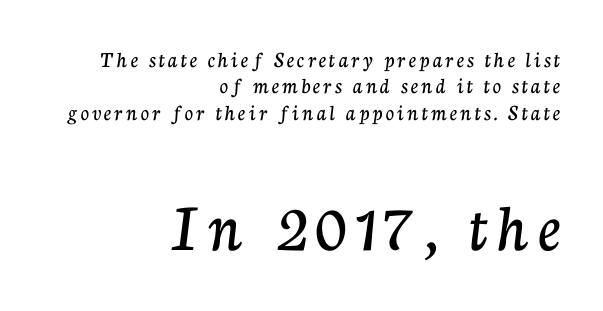
The image shows 70 px serif type; set right-aligned, tight line spacing (1.15x), not underlined; the second (bottom) block is 3.04x larger; low stroke contrast and a medium x-height.
